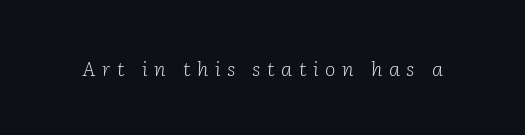
The image shows 20 px text type, italic (leaning right); set unusually wide letter spacing (+0.33 em), not underlined.
